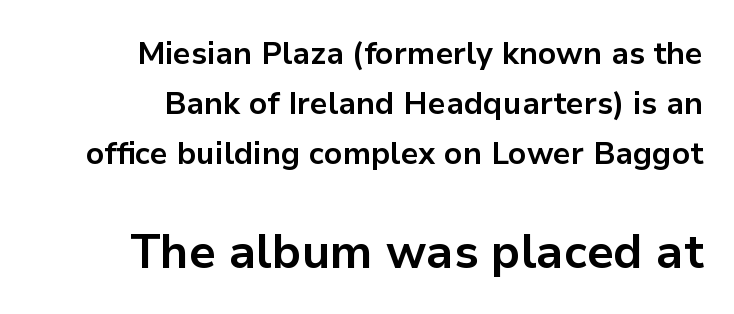
Quick note: interline space is typical. Character widths vary here, with narrow letters taking less room than wide ones. The baseline area is clear. Letterform terminals end flat and unadorned throughout the passage.
